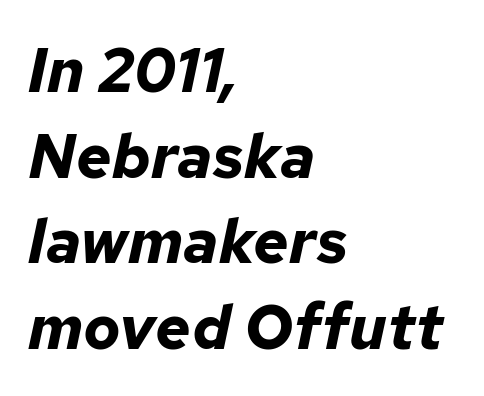
{"italic": "yes", "lean": "right", "slant_degrees": 12, "bold": "yes", "weight": "bold", "width": "normal", "stroke_contrast": "low", "x_height": "medium", "monospaced": "no", "underline": "no", "align": "left", "line_spacing": "normal", "line_spacing_ratio": 1.38, "letter_spacing": "normal", "letter_spacing_em": 0.0, "glyph_px": 62}
